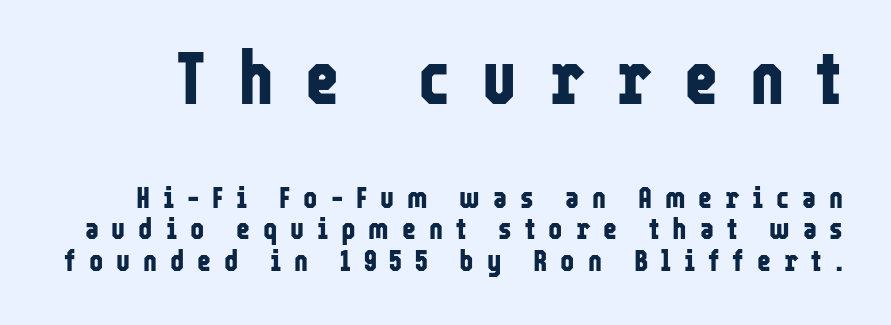
The image shows 74 px bold, condensed sans-serif type, upright; set tight line spacing (1.05x), unusually wide letter spacing (+0.43 em), not underlined; the first (top) block is 2.47x larger; low stroke contrast and a medium x-height.
